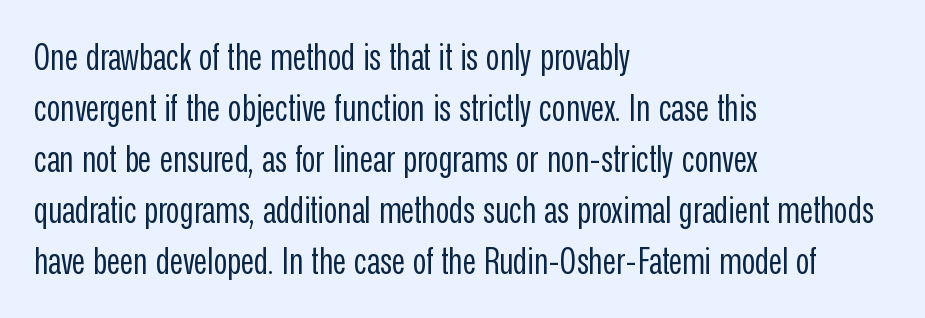
Q: Is the text bold? A: No.
Q: Is the text italic (slanted)? A: No, it is upright.
Q: Is the typeface a serif or a sans-serif typeface? A: Sans-serif.
Q: Is the text underlined? A: No.
Q: How is the paragraph aligned? A: Left-aligned.
Q: Is the spacing between letters normal or unusually wide? A: Normal.
Q: Is the spacing between lines tight, normal or loose? A: Normal.
Q: Width (condensed, normal, or wide)? A: Condensed.
Q: Stroke contrast? A: Low.
Q: x-height? A: Medium.
Q: Monospaced? A: No.
